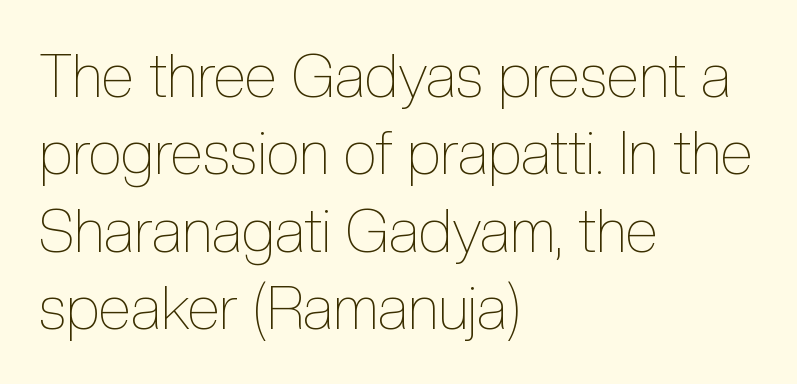
Q: Is the text bold? A: No.
Q: Is the text italic (slanted)? A: No, it is upright.
Q: Is the text underlined? A: No.
Q: How is the paragraph aligned? A: Left-aligned.
Q: Is the spacing between letters normal or unusually wide? A: Normal.
Q: Is the spacing between lines tight, normal or loose? A: Normal.
Q: Width (condensed, normal, or wide)? A: Condensed.
Q: x-height? A: Medium.
Q: Monospaced? A: No.
